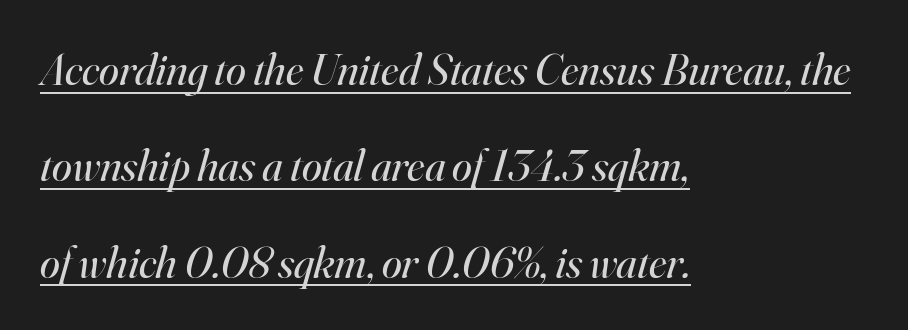
Are there feet on the stems? There are — it's a serif. Casual observation: everything's shoved over to the left. Observe the ordinary spacing: letters are neighbours, not strangers. The sample's only ornament is a line tracing under the words. The lettering tilts uniformly, giving the passage an italic look. Here the designer chose a conventional face with non-uniform glyph widths.
